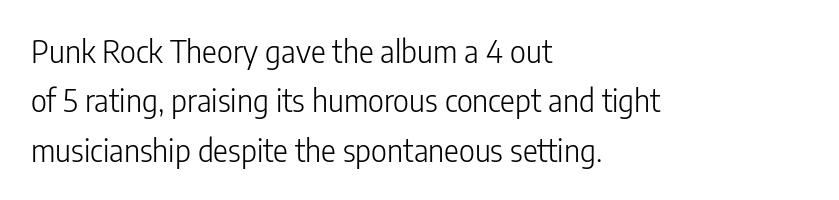
{"serif": "no", "italic": "no", "bold": "no", "weight": "light", "width": "condensed", "stroke_contrast": "low", "x_height": "medium", "monospaced": "no", "underline": "no", "align": "left", "line_spacing": "normal", "line_spacing_ratio": 1.59, "letter_spacing": "normal", "letter_spacing_em": 0.0, "glyph_px": 31}
